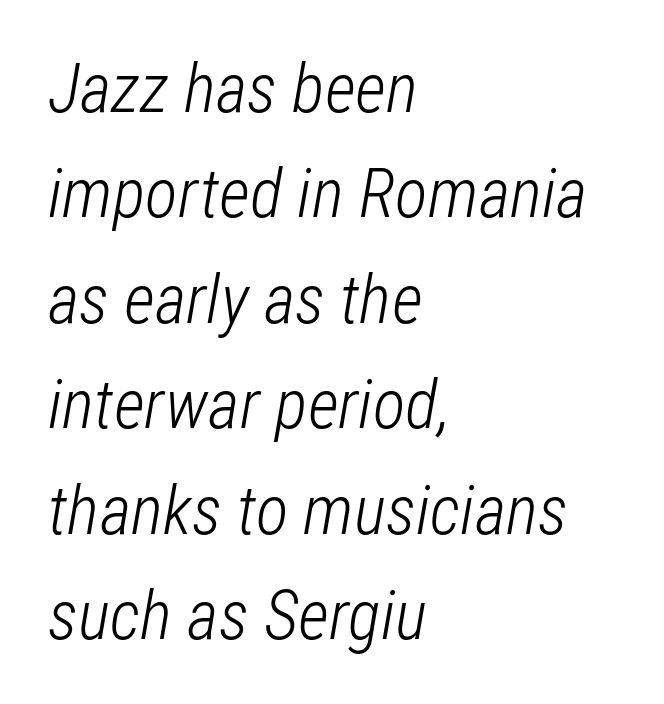
Q: Is the text bold? A: No.
Q: Is the text italic (slanted)? A: Yes, it leans right by about 12 degrees.
Q: Is the text underlined? A: No.
Q: How is the paragraph aligned? A: Left-aligned.
Q: Is the spacing between letters normal or unusually wide? A: Normal.
Q: Is the spacing between lines tight, normal or loose? A: Normal.
Q: Width (condensed, normal, or wide)? A: Condensed.
Q: Stroke contrast? A: Low.
Q: x-height? A: Medium.
Q: Monospaced? A: No.
